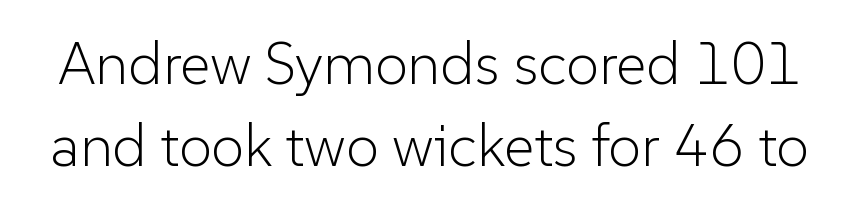
Q: Is the text bold? A: No.
Q: Is the text italic (slanted)? A: No, it is upright.
Q: Is the typeface a serif or a sans-serif typeface? A: Sans-serif.
Q: Is the text underlined? A: No.
Q: Is the spacing between letters normal or unusually wide? A: Normal.
Q: Is the spacing between lines tight, normal or loose? A: Normal.
Q: Width (condensed, normal, or wide)? A: Normal.
Q: Stroke contrast? A: Low.
Q: x-height? A: Medium.
Q: Monospaced? A: No.
